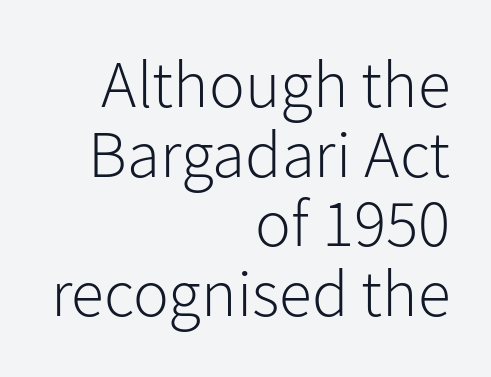
{"serif": "no", "italic": "no", "bold": "no", "weight": "light", "width": "normal", "stroke_contrast": "low", "x_height": "medium", "monospaced": "no", "underline": "no", "align": "right", "line_spacing": "tight", "line_spacing_ratio": 1.04, "letter_spacing": "normal", "letter_spacing_em": 0.0, "glyph_px": 67}
